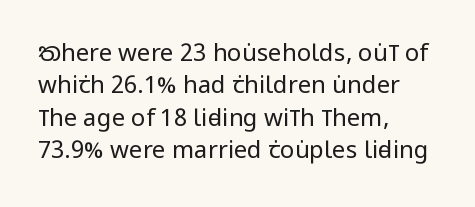
Q: Is the text bold? A: No.
Q: Is the text italic (slanted)? A: No, it is upright.
Q: Is the text underlined? A: No.
Q: How is the paragraph aligned? A: Left-aligned.
Q: Is the spacing between letters normal or unusually wide? A: Normal.
Q: Is the spacing between lines tight, normal or loose? A: Normal.
